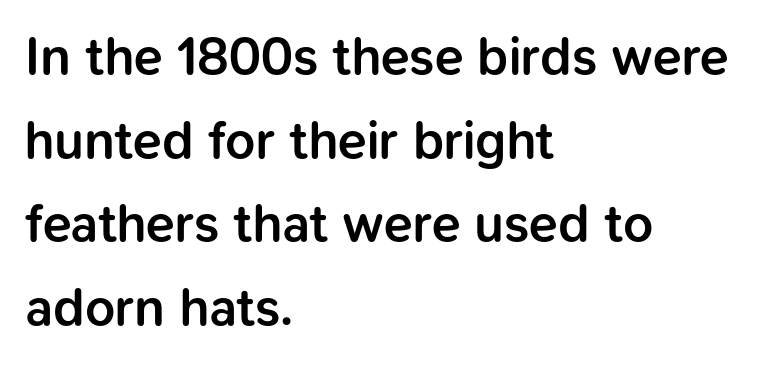
The image shows 53 px semibold sans-serif type, upright; set left-aligned, normal line spacing (1.58x), normal letter spacing, not underlined; low stroke contrast and a medium x-height.
